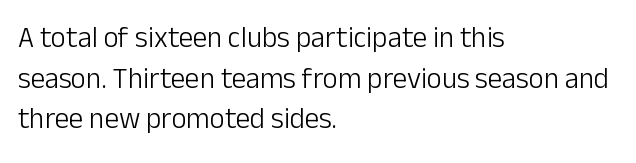
{"serif": "no", "italic": "no", "bold": "no", "weight": "light", "width": "normal", "stroke_contrast": "low", "x_height": "medium", "monospaced": "no", "underline": "no", "align": "left", "line_spacing": "normal", "line_spacing_ratio": 1.4, "letter_spacing": "normal", "letter_spacing_em": 0.0, "glyph_px": 29}
